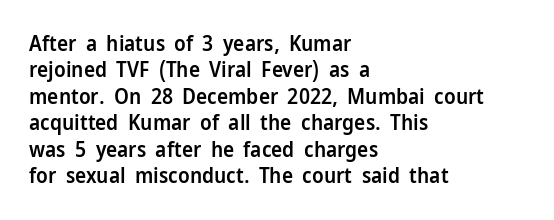
The image shows 21 px text type, upright; set left-aligned, normal line spacing (1.26x), normal letter spacing, not underlined.
